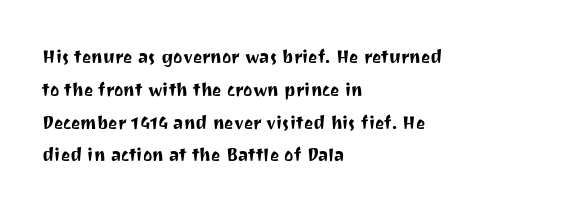
The image shows 22 px text type, upright; set left-aligned, normal line spacing (1.49x), normal letter spacing, not underlined.
